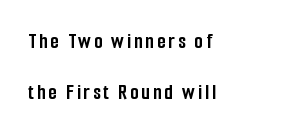
Q: Is the text bold? A: Yes.
Q: Is the text italic (slanted)? A: No, it is upright.
Q: Is the text underlined? A: No.
Q: How is the paragraph aligned? A: Left-aligned.
Q: Is the spacing between lines tight, normal or loose? A: Loose.
